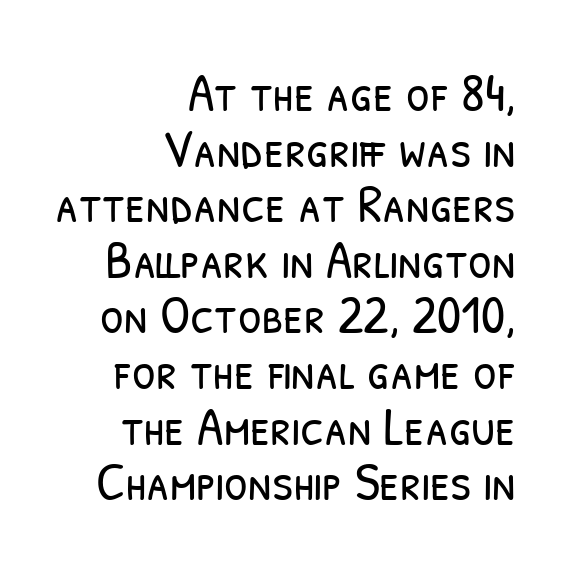
Q: Is the text bold? A: No.
Q: Is the typeface a serif or a sans-serif typeface? A: Sans-serif.
Q: Is the text underlined? A: No.
Q: How is the paragraph aligned? A: Right-aligned.
Q: Is the spacing between letters normal or unusually wide? A: Normal.
Q: Is the spacing between lines tight, normal or loose? A: Tight.
Q: Width (condensed, normal, or wide)? A: Condensed.
Q: Stroke contrast? A: Low.
Q: x-height? A: Medium.
Q: Monospaced? A: No.
